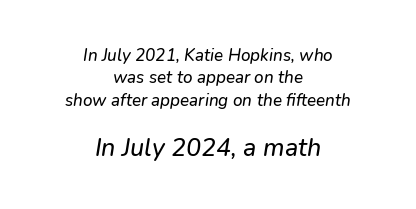
The image shows 25 px text type; set centered, normal line spacing (1.32x), normal letter spacing, not underlined; the second (bottom) block is 1.47x larger.
